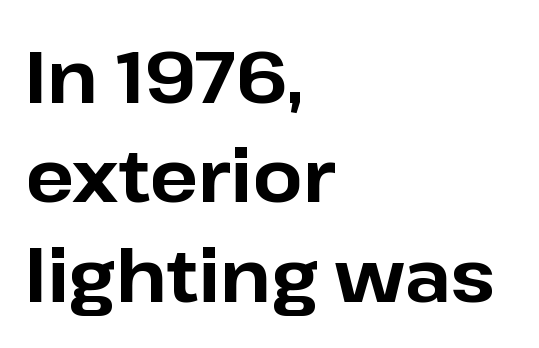
Q: Is the text bold? A: Yes.
Q: Is the text italic (slanted)? A: No, it is upright.
Q: Is the typeface a serif or a sans-serif typeface? A: Sans-serif.
Q: Is the text underlined? A: No.
Q: How is the paragraph aligned? A: Left-aligned.
Q: Is the spacing between letters normal or unusually wide? A: Normal.
Q: Is the spacing between lines tight, normal or loose? A: Normal.
Q: Width (condensed, normal, or wide)? A: Normal.
Q: Stroke contrast? A: Low.
Q: x-height? A: Medium.
Q: Monospaced? A: No.
